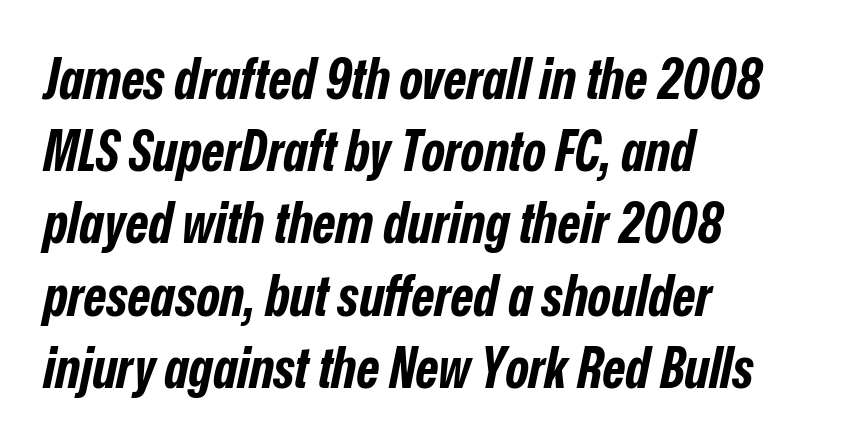
{"italic": "yes", "lean": "right", "slant_degrees": 12, "bold": "yes", "weight": "bold", "width": "condensed", "stroke_contrast": "low", "x_height": "medium", "monospaced": "no", "underline": "no", "align": "left", "line_spacing": "normal", "line_spacing_ratio": 1.29, "letter_spacing": "normal", "letter_spacing_em": 0.0, "glyph_px": 56}
